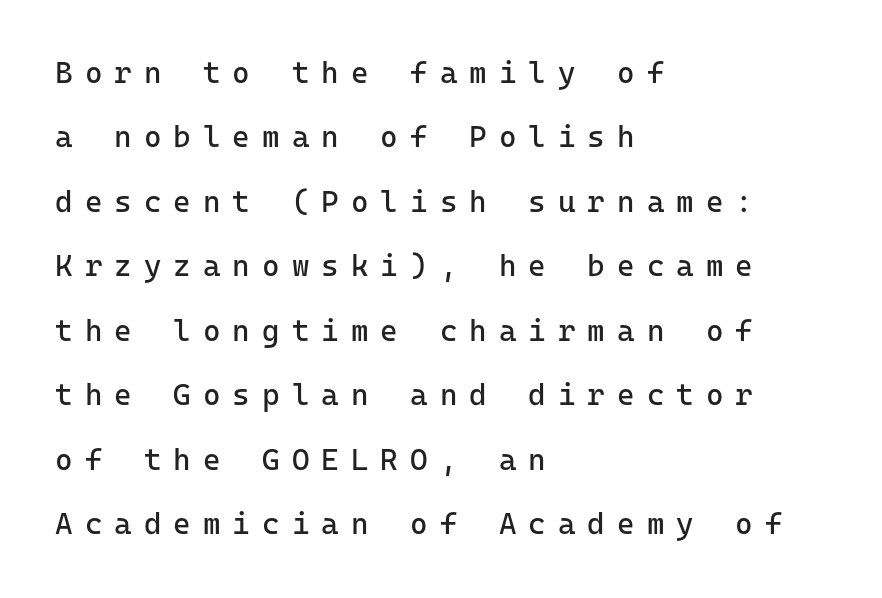
{"serif": "no", "italic": "no", "bold": "no", "weight": "regular", "width": "normal", "stroke_contrast": "low", "x_height": "medium", "underline": "no", "align": "left", "line_spacing": "loose", "line_spacing_ratio": 2.15, "letter_spacing": "wide", "letter_spacing_em": 0.4, "glyph_px": 30}
